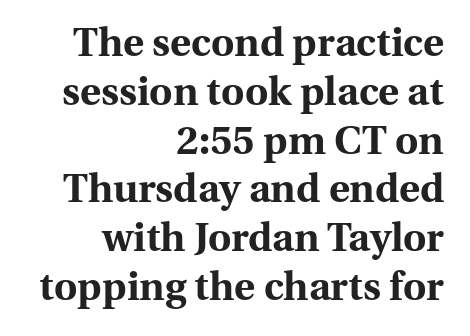
Q: Is the text bold? A: Yes.
Q: Is the text italic (slanted)? A: No, it is upright.
Q: Is the typeface a serif or a sans-serif typeface? A: Serif.
Q: Is the text underlined? A: No.
Q: How is the paragraph aligned? A: Right-aligned.
Q: Is the spacing between letters normal or unusually wide? A: Normal.
Q: Width (condensed, normal, or wide)? A: Normal.
Q: Stroke contrast? A: Medium.
Q: x-height? A: Medium.
Q: Monospaced? A: No.
